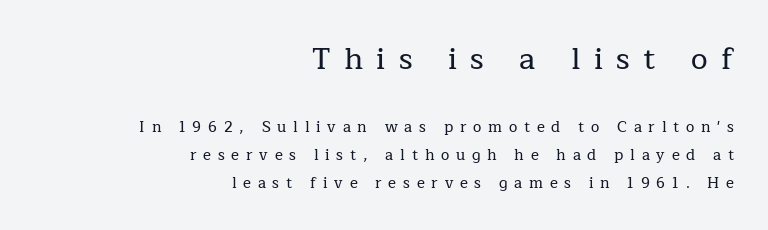
Are there feet on the stems? There are — it's a serif. The specimen omits any rule beneath the text block's lines. Here the glyphs are tracked loosely, breaking word shapes into spaced letters. Do the characters align in a grid? No, the font is proportional. A flush-right, rag-left setting is used for this passage. Tall strokes in this sample are plumb rather than angled.
